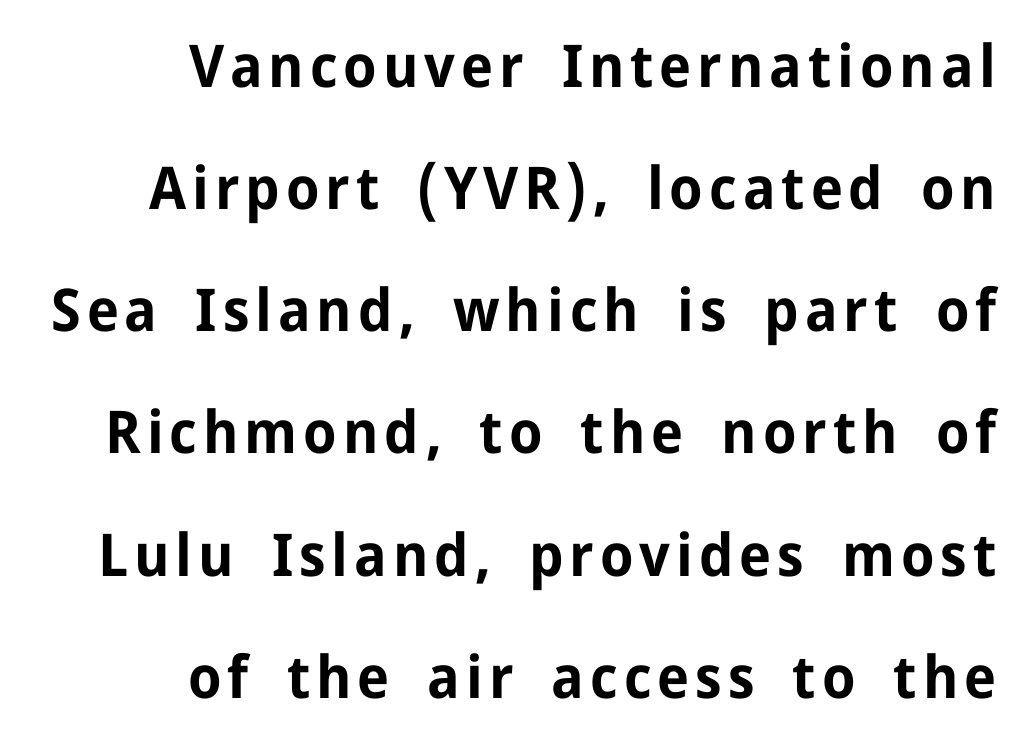
Rendered with straight, roman letterforms. How heavy is the stroke? Heavy — this is a bold. Line ends are locked; line starts wander. The foot of each line stays bare and open. This sample has the flowing, uneven cadence of proportional lettering.
